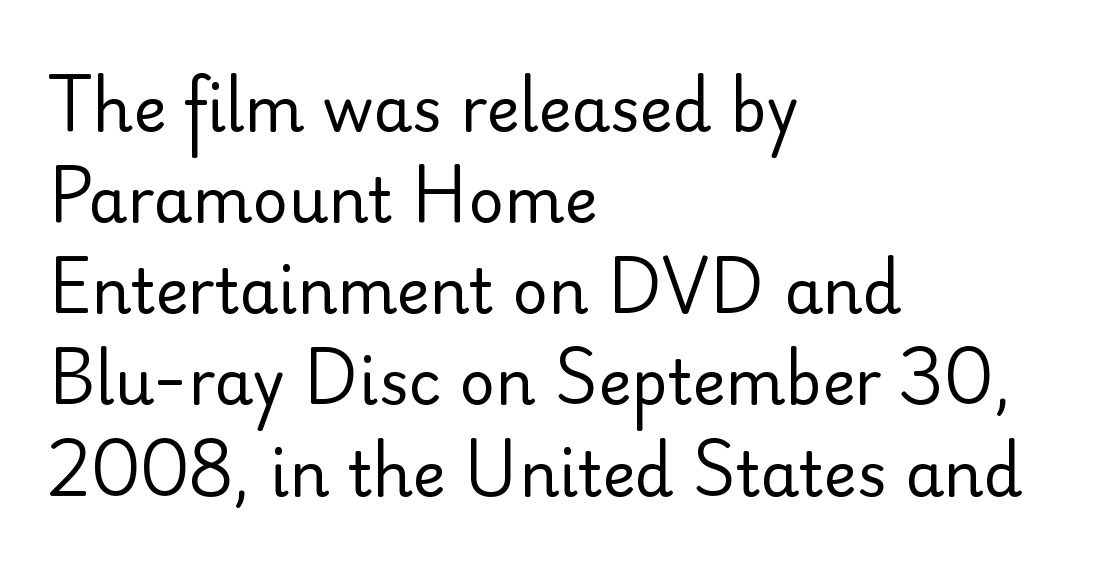
Q: Is the text bold? A: No.
Q: Is the text italic (slanted)? A: No, it is upright.
Q: Is the typeface a serif or a sans-serif typeface? A: Sans-serif.
Q: Is the text underlined? A: No.
Q: How is the paragraph aligned? A: Left-aligned.
Q: Is the spacing between letters normal or unusually wide? A: Normal.
Q: Is the spacing between lines tight, normal or loose? A: Normal.
Q: Width (condensed, normal, or wide)? A: Normal.
Q: Stroke contrast? A: Low.
Q: x-height? A: Small.
Q: Monospaced? A: No.
